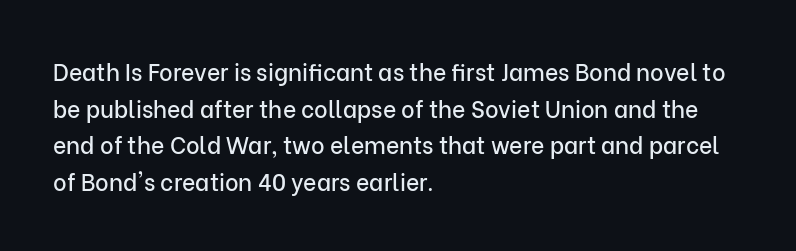
{"italic": "no", "underline": "no", "align": "left", "line_spacing": "normal", "line_spacing_ratio": 1.59, "letter_spacing": "normal", "letter_spacing_em": 0.0, "glyph_px": 23}
